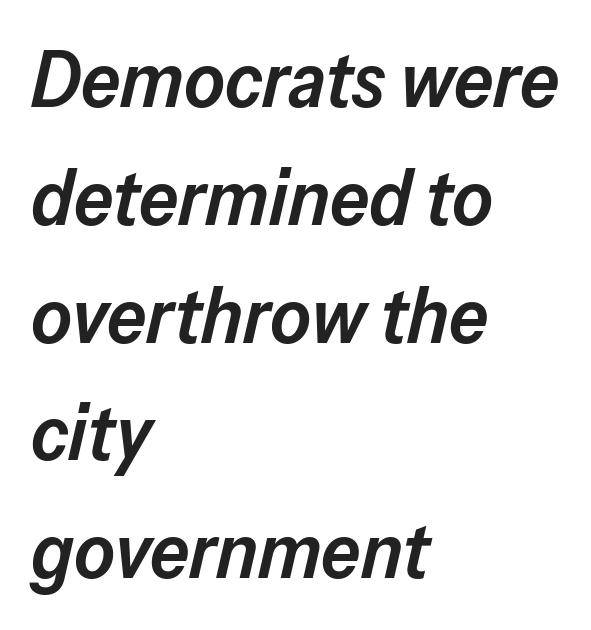
Tracking value appears to be zero — textbook default spacing. Observe the lean: these are italic letterforms. The face used here is proportionally spaced, like ordinary book or web type. The line-height multiplier appears to be the usual default. The lines in this sample share a left origin and differ only in where they stop. Unmarked baselines from the first word to the last.
